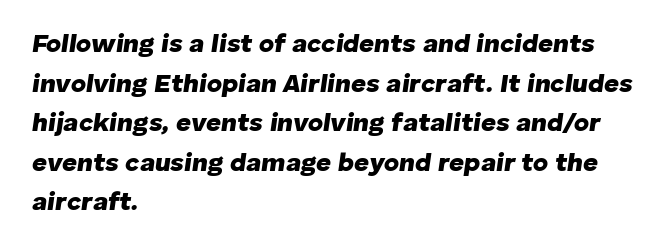
The horizontal fit of the characters is conventional and even. Unmarked baselines from the first word to the last. Is there much room between lines? A standard amount, neither cramped nor airy. The specimen reads as italic at a glance. Students, this is bold: see how much ink each stroke carries.
